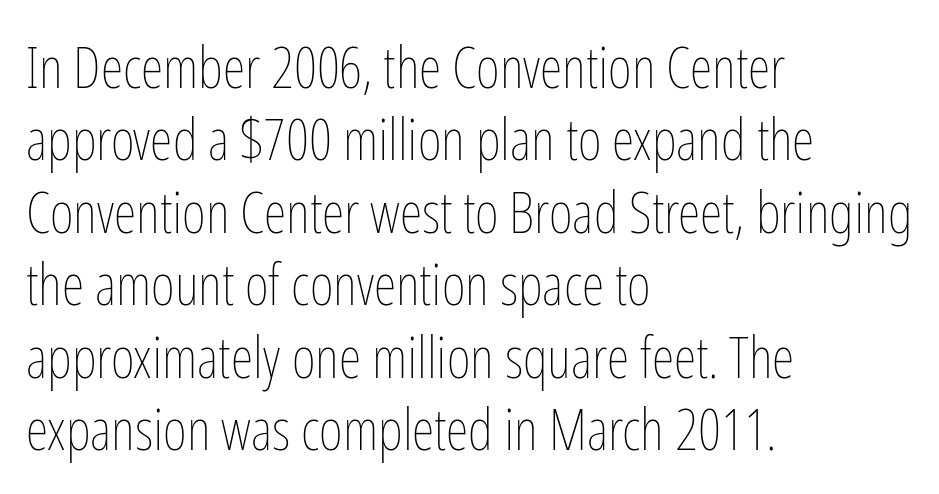
The image shows 58 px thin, condensed type, upright; set left-aligned, normal line spacing (1.25x), normal letter spacing, not underlined; low stroke contrast and a medium x-height.
